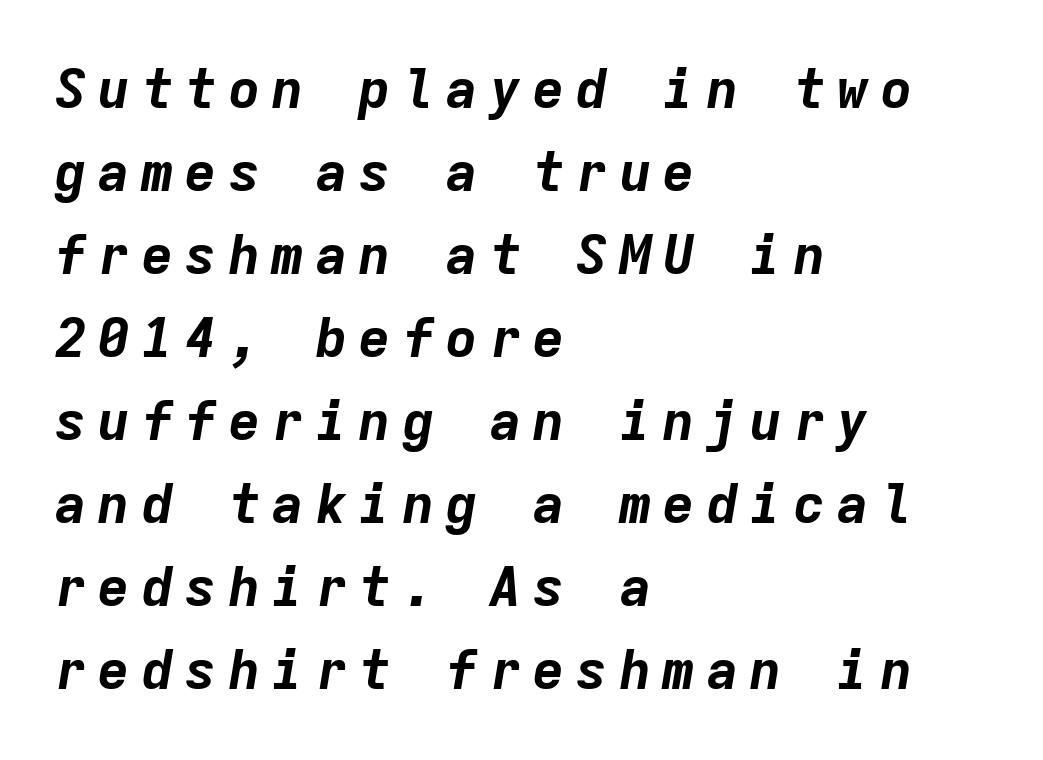
{"italic": "yes", "lean": "right", "slant_degrees": 9, "bold": "yes", "weight": "bold", "width": "normal", "stroke_contrast": "low", "x_height": "medium", "monospaced": "yes", "underline": "no", "align": "left", "line_spacing": "normal", "line_spacing_ratio": 1.51, "glyph_px": 55}
